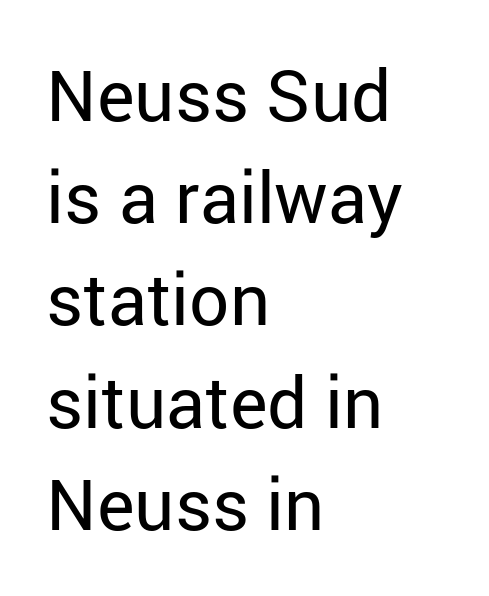
Q: Is the text bold? A: No.
Q: Is the text italic (slanted)? A: No, it is upright.
Q: Is the typeface a serif or a sans-serif typeface? A: Sans-serif.
Q: Is the text underlined? A: No.
Q: How is the paragraph aligned? A: Left-aligned.
Q: Is the spacing between letters normal or unusually wide? A: Normal.
Q: Is the spacing between lines tight, normal or loose? A: Normal.
Q: Width (condensed, normal, or wide)? A: Normal.
Q: Stroke contrast? A: Low.
Q: x-height? A: Medium.
Q: Monospaced? A: No.
